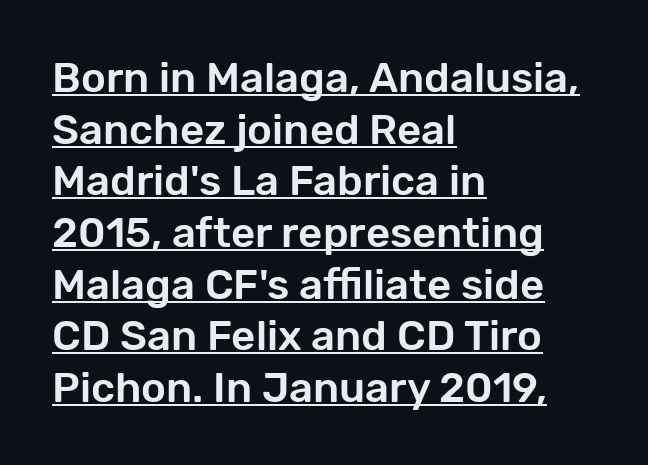
Check where the strokes stop: nothing finishes them off — pure sans. The face used here appears with an underline applied. Compared with typical body copy, the letter spacing here is the same. A typesetter would call this proportional, since set widths differ per character. The specimen reads as upright at a glance. These lines are set flush left with a ragged right edge.
